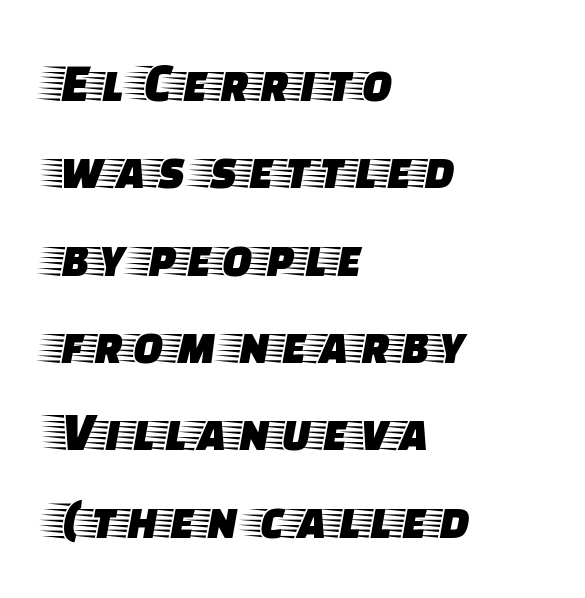
The text was rendered using a seriffed face with decorative stroke endings. A normal amount of white space separates one row of letters from the next. Is the block centered? No — it sits flush against the left margin. Students, note that the glyphs here touch the page at normal intervals.
